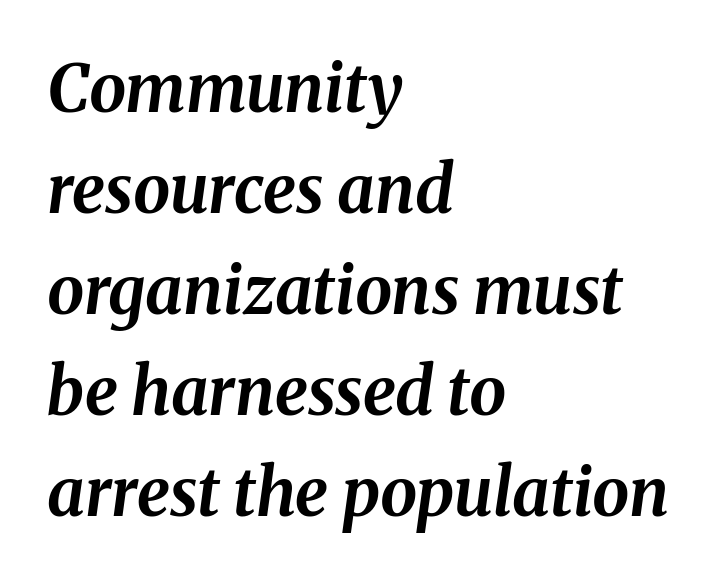
Is this a fixed-width face? No — the glyphs have proportional, varying widths. The tracking reads as untouched default to a designer's eye. Each line starts at the same left margin while the right side varies. Vertically, the passage feels balanced, rows spaced as you'd expect. Is the type bold? Yes — the strokes are clearly thick and heavy. The passage shown is not underscored anywhere.
